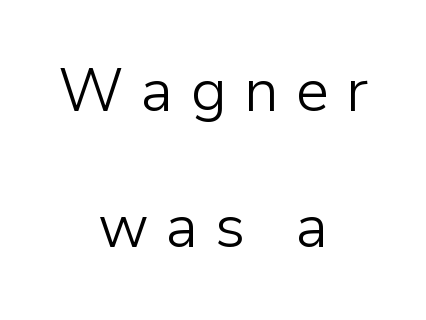
The specimen reads as upright at a glance. Notice the wide empty band between every row — that's loose leading. The letterforms sit at book weight or below. Is the block centered? Yes — each line is placed symmetrically about the middle. The area under the type is left untouched. Is this a sans? Yes — the strokes have no serifs.
